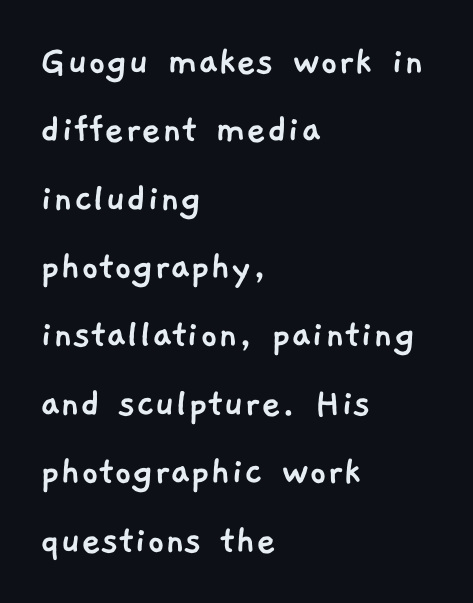
The image shows 43 px sans-serif type; set left-aligned, normal line spacing (1.59x), normal letter spacing, not underlined; low stroke contrast and a medium x-height.
